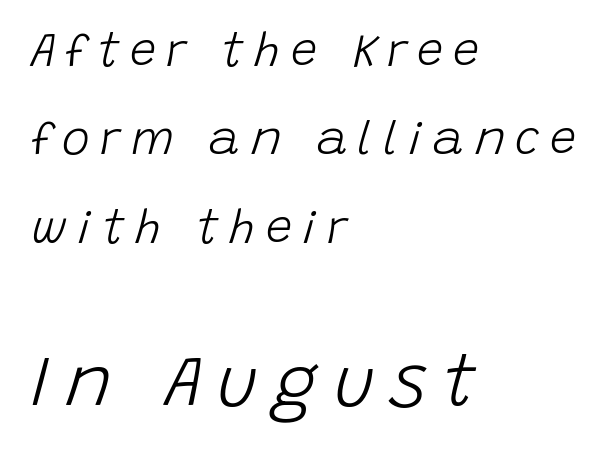
The image shows 71 px light type, italic (leaning right); set left-aligned, line spacing 1.88x, unusually wide letter spacing (+0.22 em), not underlined; the second (bottom) block is 1.51x larger; low stroke contrast and a large x-height.
